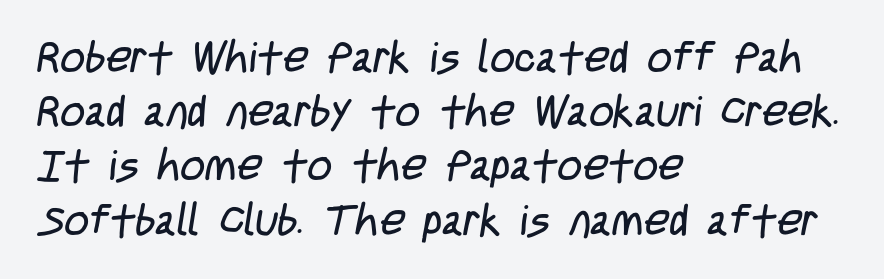
Q: Is the text bold? A: No.
Q: Is the typeface a serif or a sans-serif typeface? A: Sans-serif.
Q: Is the text underlined? A: No.
Q: How is the paragraph aligned? A: Left-aligned.
Q: Is the spacing between letters normal or unusually wide? A: Normal.
Q: Is the spacing between lines tight, normal or loose? A: Normal.
Q: Width (condensed, normal, or wide)? A: Condensed.
Q: Stroke contrast? A: Low.
Q: x-height? A: Large.
Q: Monospaced? A: No.
